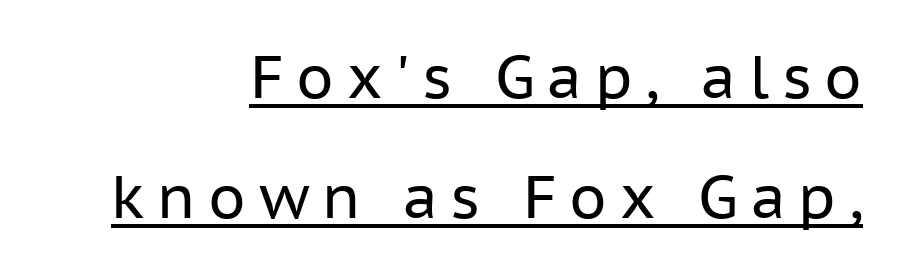
{"serif": "no", "italic": "no", "bold": "no", "weight": "regular", "width": "normal", "stroke_contrast": "low", "x_height": "medium", "monospaced": "no", "underline": "yes", "align": "right", "line_spacing": "loose", "line_spacing_ratio": 2.0, "letter_spacing": "wide", "letter_spacing_em": 0.21, "glyph_px": 60}
